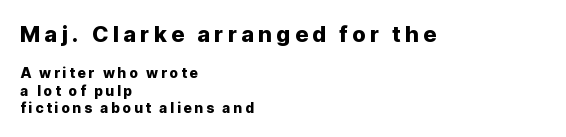
{"italic": "no", "underline": "no", "align": "left", "line_spacing_ratio": 1.22, "larger_block": "first", "size_ratio": 1.57, "glyph_px": 22}
